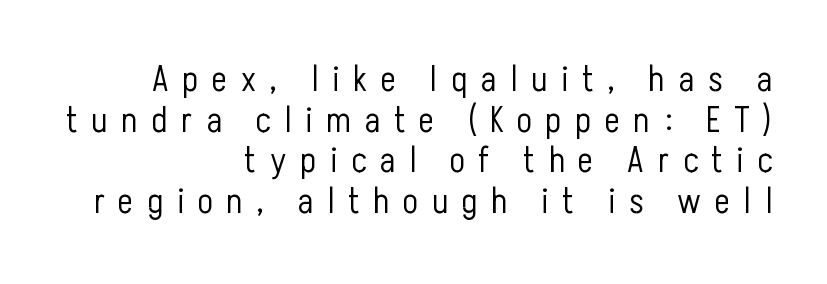
{"serif": "no", "italic": "no", "bold": "no", "weight": "light", "width": "condensed", "stroke_contrast": "low", "x_height": "medium", "monospaced": "no", "underline": "no", "align": "right", "line_spacing": "tight", "line_spacing_ratio": 1.13, "letter_spacing": "wide", "letter_spacing_em": 0.38, "glyph_px": 36}
